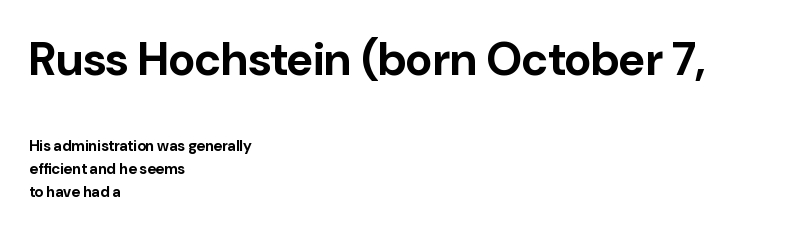
{"serif": "no", "italic": "no", "bold": "yes", "weight": "bold", "width": "normal", "stroke_contrast": "low", "x_height": "medium", "monospaced": "no", "underline": "no", "align": "left", "line_spacing": "normal", "line_spacing_ratio": 1.53, "letter_spacing": "normal", "letter_spacing_em": 0.0, "larger_block": "first", "size_ratio": 3.07, "glyph_px": 46}
